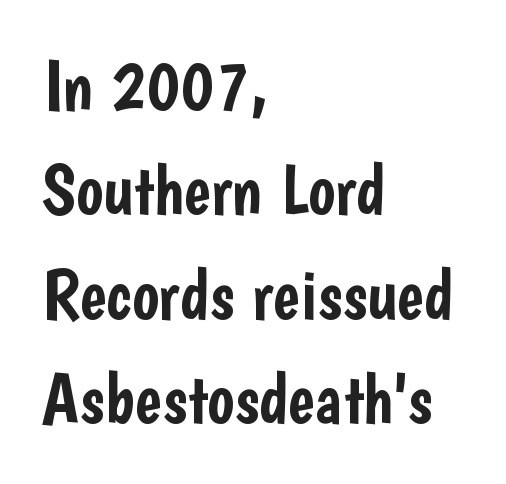
{"serif": "no", "italic": "no", "width": "condensed", "stroke_contrast": "low", "x_height": "medium", "monospaced": "no", "underline": "no", "align": "left", "line_spacing": "normal", "line_spacing_ratio": 1.45, "letter_spacing": "normal", "letter_spacing_em": 0.0, "glyph_px": 72}
